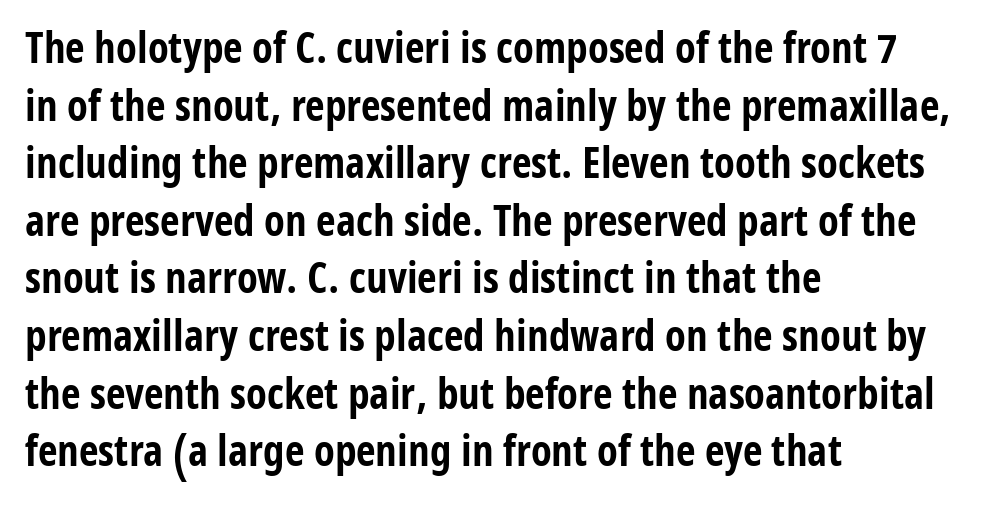
The image shows 43 px bold, condensed sans-serif type, upright; set left-aligned, normal line spacing (1.34x), normal letter spacing, not underlined; low stroke contrast and a medium x-height.
